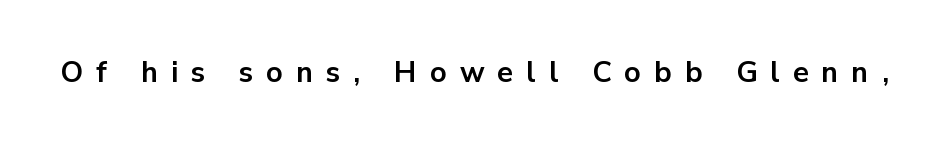
Posture: straight, roman, zero tilt. Strokes here are thick enough to call this a true bold. Inter-character spacing is expanded well beyond the font's built-in metrics. Character widths vary here, with narrow letters taking less room than wide ones.
